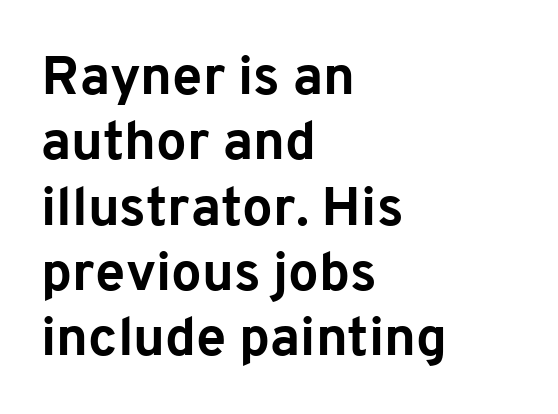
The image shows 54 px bold sans-serif type, upright; set left-aligned, line spacing 1.21x, normal letter spacing, not underlined; low stroke contrast and a medium x-height.
